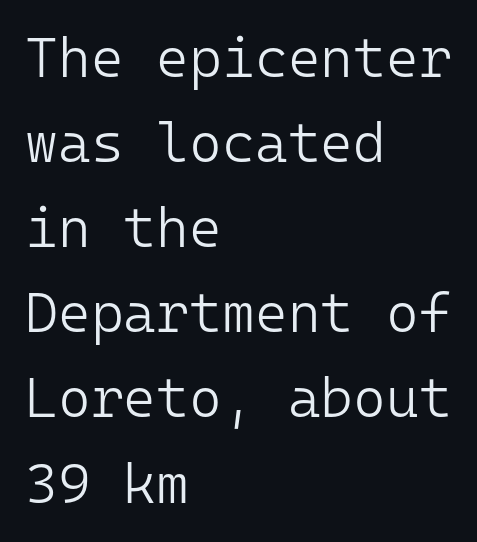
Successive baselines arrive at the customary interval. The space beneath each line is pristine and unruled. Here the designer chose a console-style face with uniform glyph widths. Is the block centered? No — it sits flush against the left margin. Vertical strokes here are truly vertical.
